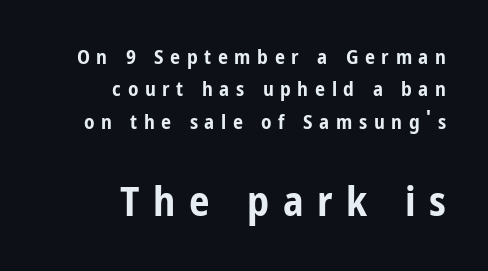
Right-aligned paragraph, ragged on the left. Spacing verdict: proportional, widths tailored to each character. Nothing sits at the stroke ends, so this counts as sans-serif. The vertical gap from one line to the next is medium. Block two is the big one; block one sits smaller above it. Rule under the text: the space is simply empty.
